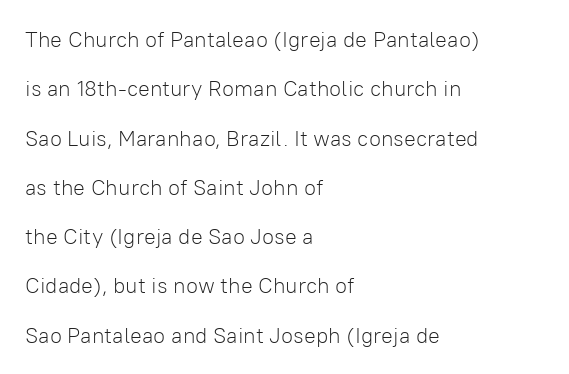
The image shows 22 px text type, upright; set left-aligned, loose line spacing (2.24x), normal letter spacing, not underlined.
